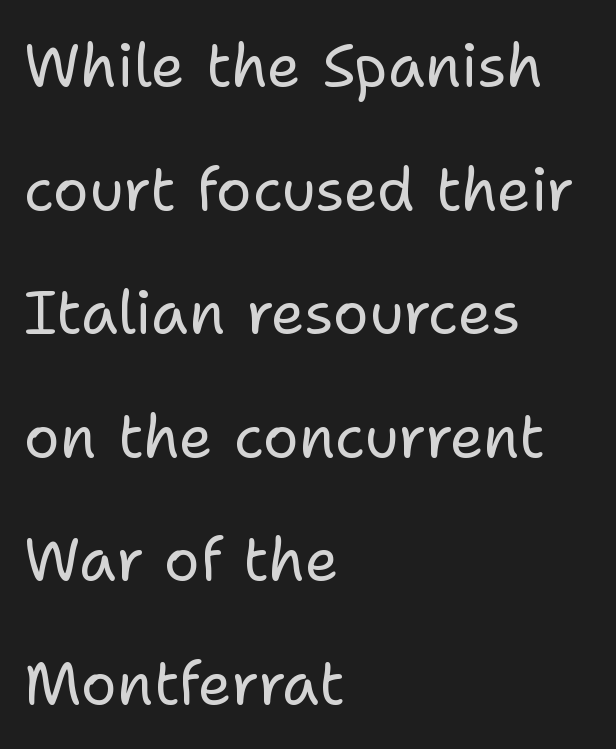
Q: Is the text bold? A: No.
Q: Is the text italic (slanted)? A: No, it is upright.
Q: Is the typeface a serif or a sans-serif typeface? A: Sans-serif.
Q: Is the text underlined? A: No.
Q: How is the paragraph aligned? A: Left-aligned.
Q: Is the spacing between letters normal or unusually wide? A: Normal.
Q: Is the spacing between lines tight, normal or loose? A: Loose.
Q: Width (condensed, normal, or wide)? A: Normal.
Q: Stroke contrast? A: Low.
Q: x-height? A: Medium.
Q: Monospaced? A: No.
